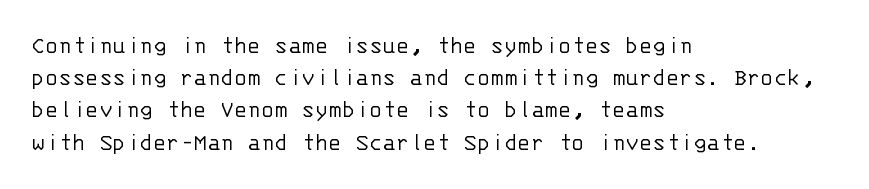
The image shows 25 px text type, upright; set left-aligned, normal line spacing (1.29x), normal letter spacing, not underlined.
